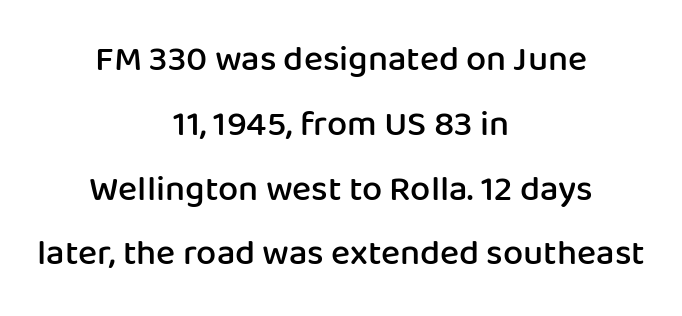
{"serif": "no", "italic": "no", "bold": "semi", "weight": "semibold", "width": "normal", "stroke_contrast": "low", "x_height": "medium", "monospaced": "no", "underline": "no", "align": "center", "line_spacing_ratio": 1.8, "letter_spacing": "normal", "letter_spacing_em": 0.0, "glyph_px": 36}
